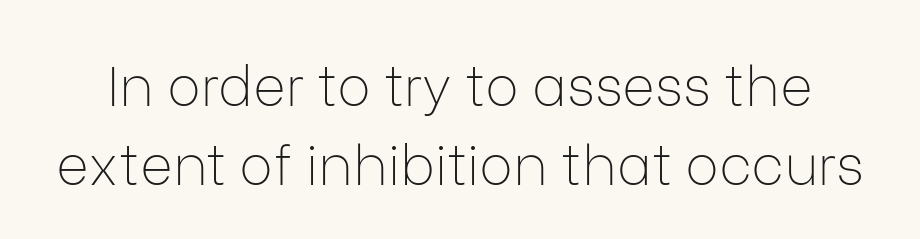
Short note: letters normally spaced. A normal amount of white space separates one row of letters from the next. Is the stroke heavy? The answer is a plain regular-or-lighter. Quick note: not italic, upright. Unmarked baselines from the first word to the last. Each letter's strokes conclude bluntly, with no projecting serifs.
